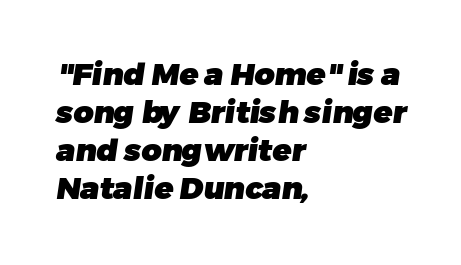
Q: Is the text bold? A: Yes.
Q: Is the typeface a serif or a sans-serif typeface? A: Sans-serif.
Q: Is the text underlined? A: No.
Q: How is the paragraph aligned? A: Left-aligned.
Q: Is the spacing between letters normal or unusually wide? A: Normal.
Q: Width (condensed, normal, or wide)? A: Normal.
Q: Stroke contrast? A: Low.
Q: x-height? A: Medium.
Q: Monospaced? A: No.
